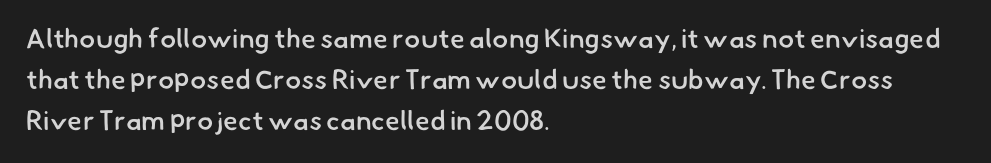
The image shows 27 px text type; set left-aligned, normal line spacing (1.52x), normal letter spacing, not underlined.
